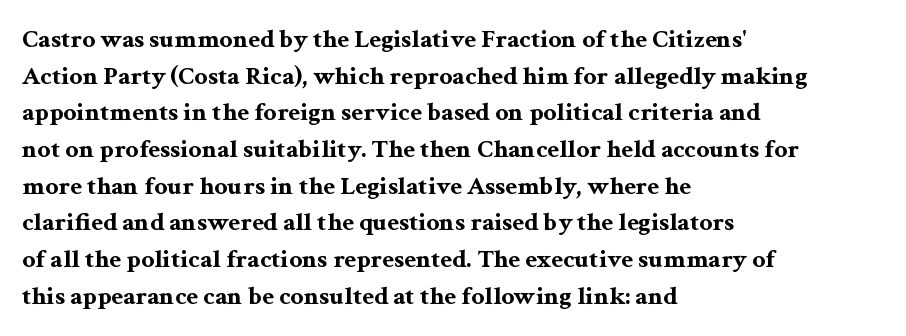
{"italic": "no", "bold": "yes", "underline": "no", "align": "left", "line_spacing": "normal", "line_spacing_ratio": 1.41, "letter_spacing": "normal", "letter_spacing_em": 0.0, "glyph_px": 26}
